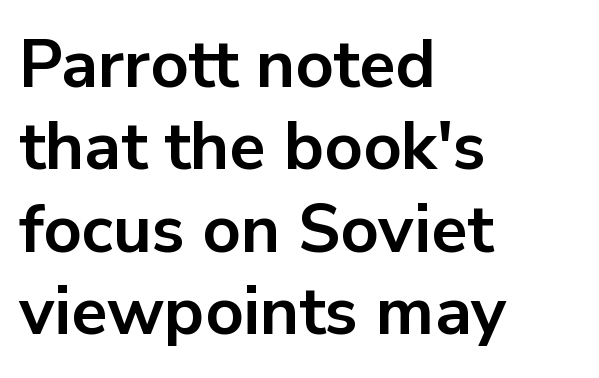
The specimen omits any rule beneath the text block's lines. All the whitespace from short lines collects on the right. The specimen reads as upright at a glance. A typesetter would call this proportional, since set widths differ per character.
